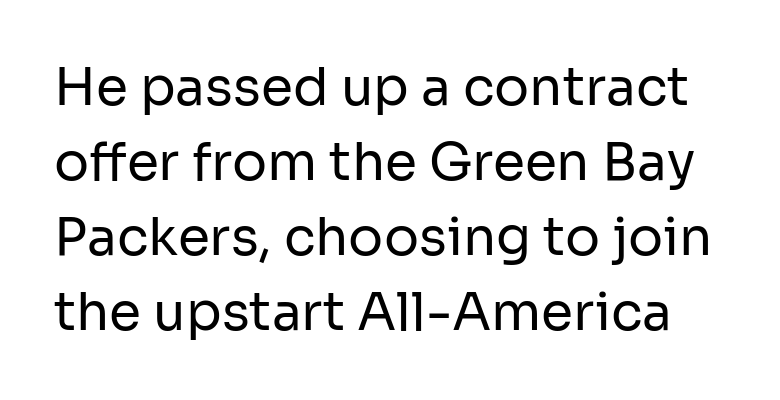
{"serif": "no", "italic": "no", "bold": "no", "weight": "regular", "width": "normal", "stroke_contrast": "low", "x_height": "medium", "monospaced": "no", "underline": "no", "line_spacing": "normal", "line_spacing_ratio": 1.44, "letter_spacing": "normal", "letter_spacing_em": 0.0, "glyph_px": 52}
